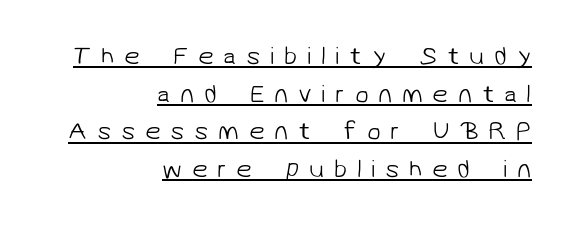
Q: Is the text bold? A: No.
Q: Is the text underlined? A: Yes.
Q: How is the paragraph aligned? A: Right-aligned.
Q: Is the spacing between letters normal or unusually wide? A: Unusually wide.
Q: Is the spacing between lines tight, normal or loose? A: Normal.
